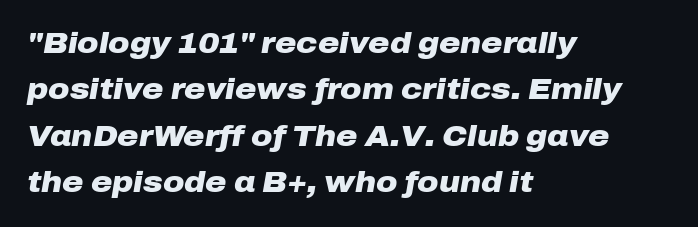
{"italic": "yes", "lean": "right", "slant_degrees": 10, "bold": "yes", "weight": "heavy", "width": "wide", "stroke_contrast": "low", "x_height": "medium", "monospaced": "no", "underline": "no", "align": "left", "line_spacing": "normal", "line_spacing_ratio": 1.6, "letter_spacing": "normal", "letter_spacing_em": 0.0, "glyph_px": 29}
